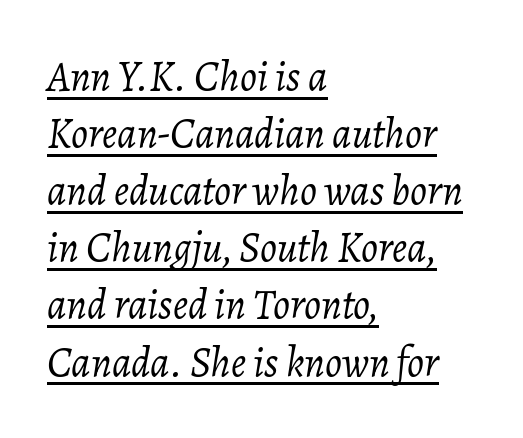
{"italic": "yes", "lean": "right", "slant_degrees": 7, "bold": "no", "weight": "light", "width": "normal", "stroke_contrast": "low", "x_height": "medium", "monospaced": "no", "underline": "yes", "align": "left", "line_spacing": "normal", "line_spacing_ratio": 1.36, "letter_spacing": "normal", "letter_spacing_em": 0.0, "glyph_px": 42}
